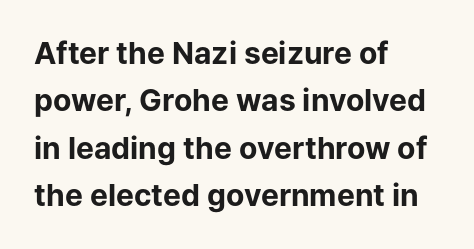
The image shows 30 px bold sans-serif type, upright; set left-aligned, normal line spacing (1.58x), normal letter spacing, not underlined; low stroke contrast and a medium x-height.
